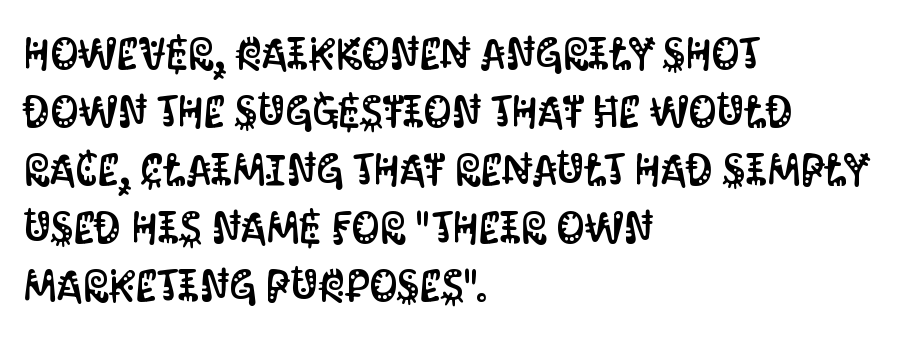
The rendering uses natural spacing where letterforms have individual widths. Regarding leading, the lines here are spaced in the standard way. The letters sit at their default tracking, neither squeezed nor spread. The paragraph shown leans on its left margin. The glyphs are unaccompanied by any horizontal stroke below them.
